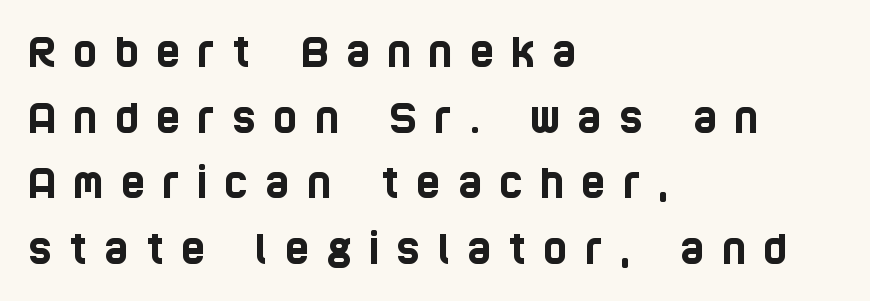
Q: Is the typeface a serif or a sans-serif typeface? A: Sans-serif.
Q: Is the text underlined? A: No.
Q: How is the paragraph aligned? A: Left-aligned.
Q: Is the spacing between letters normal or unusually wide? A: Unusually wide.
Q: Is the spacing between lines tight, normal or loose? A: Normal.
Q: Width (condensed, normal, or wide)? A: Condensed.
Q: Stroke contrast? A: Low.
Q: x-height? A: Large.
Q: Monospaced? A: No.
